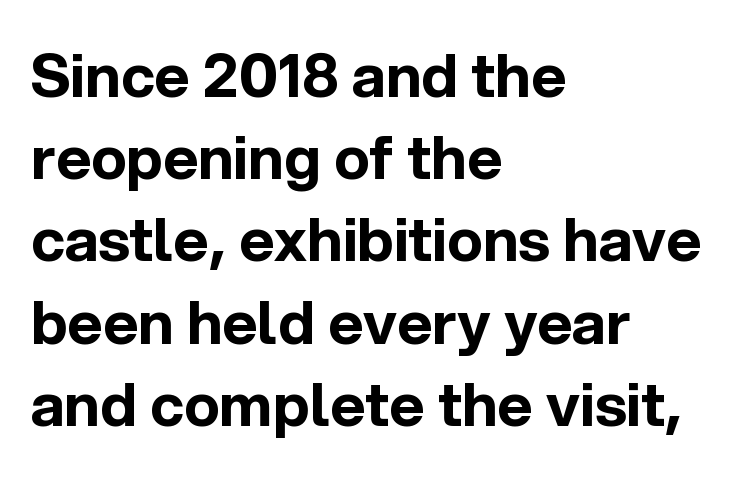
{"serif": "no", "italic": "no", "bold": "yes", "weight": "bold", "width": "normal", "x_height": "medium", "monospaced": "no", "underline": "no", "align": "left", "line_spacing": "normal", "line_spacing_ratio": 1.37, "letter_spacing": "normal", "letter_spacing_em": 0.0, "glyph_px": 60}
